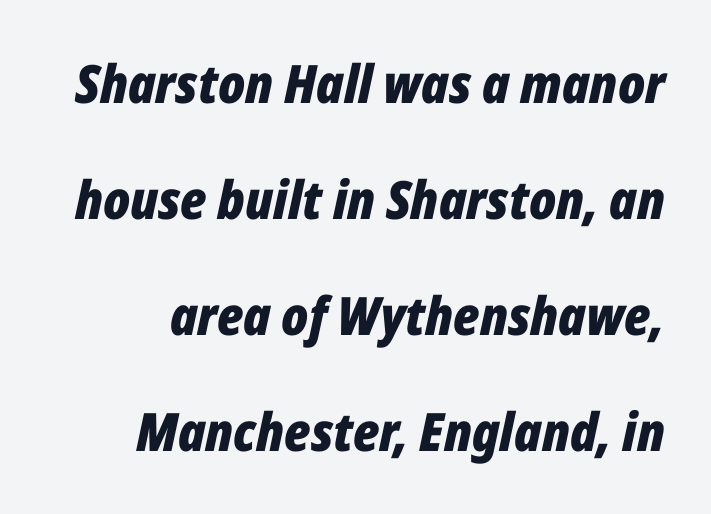
Q: Is the text bold? A: Yes.
Q: Is the text italic (slanted)? A: Yes, it leans right by about 12 degrees.
Q: Is the text underlined? A: No.
Q: Is the spacing between letters normal or unusually wide? A: Normal.
Q: Is the spacing between lines tight, normal or loose? A: Loose.
Q: Width (condensed, normal, or wide)? A: Condensed.
Q: Stroke contrast? A: Low.
Q: x-height? A: Medium.
Q: Monospaced? A: No.
